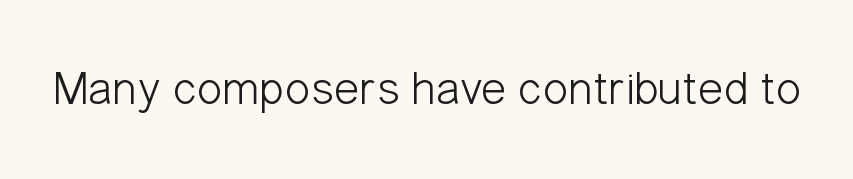
{"serif": "no", "italic": "no", "bold": "no", "weight": "light", "width": "condensed", "stroke_contrast": "low", "x_height": "medium", "monospaced": "no", "underline": "no", "letter_spacing": "normal", "letter_spacing_em": 0.0, "glyph_px": 48}
